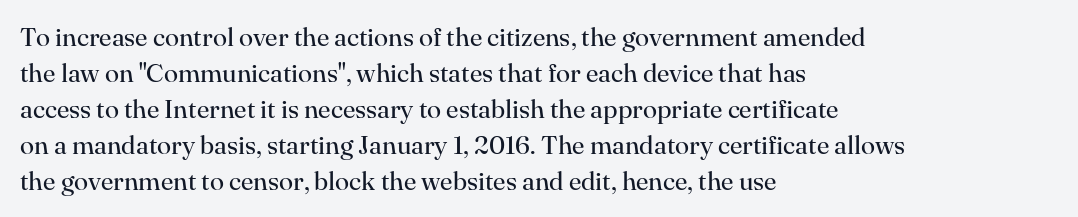
{"italic": "no", "bold": "no", "underline": "no", "align": "left", "line_spacing": "normal", "line_spacing_ratio": 1.38, "letter_spacing": "normal", "letter_spacing_em": 0.0, "glyph_px": 26}
